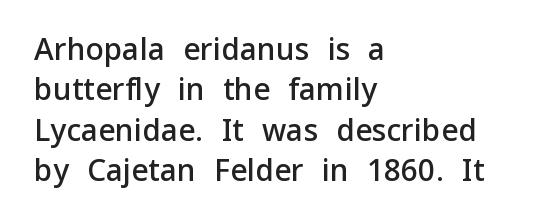
{"serif": "no", "italic": "no", "bold": "semi", "weight": "semibold", "width": "normal", "stroke_contrast": "low", "x_height": "medium", "monospaced": "no", "underline": "no", "align": "left", "line_spacing": "normal", "line_spacing_ratio": 1.35, "letter_spacing": "normal", "letter_spacing_em": 0.0, "glyph_px": 30}
